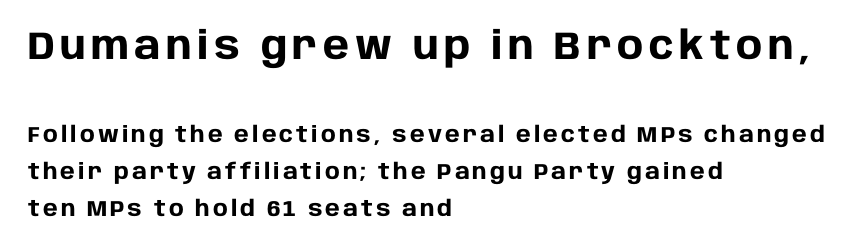
Q: Is the text bold? A: Yes.
Q: Is the text italic (slanted)? A: No, it is upright.
Q: Is the typeface a serif or a sans-serif typeface? A: Sans-serif.
Q: Is the text underlined? A: No.
Q: How is the paragraph aligned? A: Left-aligned.
Q: Is the spacing between lines tight, normal or loose? A: Normal.
Q: Which block of text is set in a larger size, the first (top) or the second (bottom)? A: The first (top) one.
Q: Width (condensed, normal, or wide)? A: Normal.
Q: Stroke contrast? A: Low.
Q: x-height? A: Large.
Q: Monospaced? A: No.
